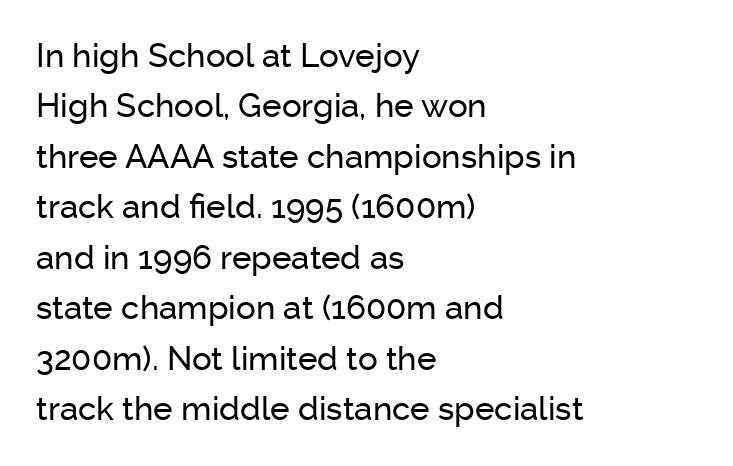
The image shows 33 px sans-serif type, upright; set left-aligned, normal line spacing (1.53x), normal letter spacing, not underlined; low stroke contrast and a medium x-height.
